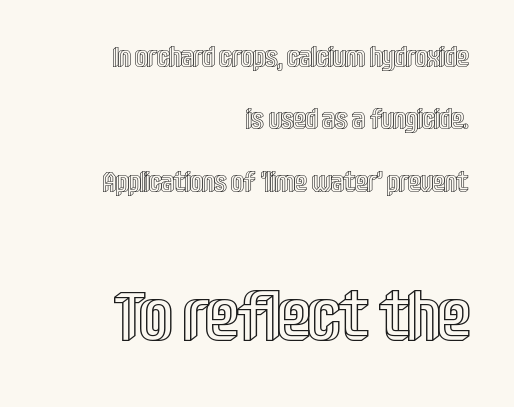
The strip under each line holds only bare page. Rows of type keep a wide berth in the vertical direction. Think of a printed novel: that variable character pitch is what you see here. Reading down the block, your eye finds every line finishing at a fixed right position. Is the letter spacing exaggerated? No — it looks like the ordinary default.
